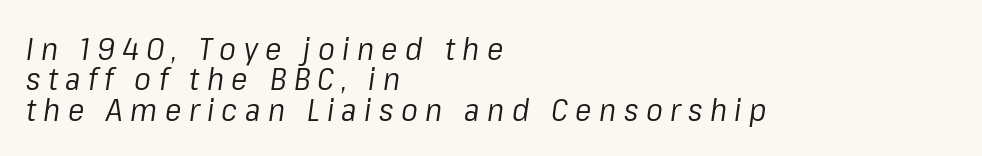
Q: Is the text bold? A: No.
Q: Is the text italic (slanted)? A: Yes, it leans right by about 8 degrees.
Q: Is the text underlined? A: No.
Q: How is the paragraph aligned? A: Left-aligned.
Q: Is the spacing between letters normal or unusually wide? A: Unusually wide.
Q: Is the spacing between lines tight, normal or loose? A: Tight.
Q: Width (condensed, normal, or wide)? A: Normal.
Q: Stroke contrast? A: Low.
Q: x-height? A: Medium.
Q: Monospaced? A: No.
